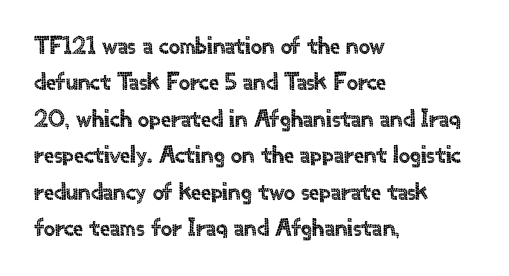
Q: Is the text italic (slanted)? A: No, it is upright.
Q: Is the text underlined? A: No.
Q: How is the paragraph aligned? A: Left-aligned.
Q: Is the spacing between letters normal or unusually wide? A: Normal.
Q: Is the spacing between lines tight, normal or loose? A: Normal.
